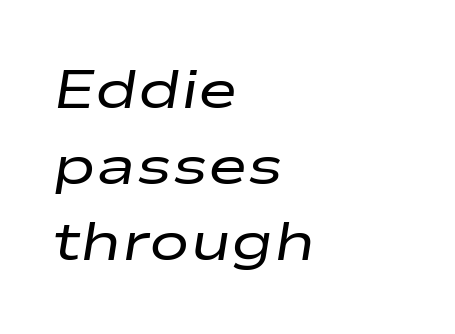
{"italic": "yes", "lean": "right", "slant_degrees": 9, "bold": "no", "weight": "regular", "width": "wide", "stroke_contrast": "low", "x_height": "medium", "monospaced": "no", "underline": "no", "align": "left", "line_spacing": "normal", "line_spacing_ratio": 1.41, "letter_spacing": "normal", "letter_spacing_em": 0.0, "glyph_px": 54}
